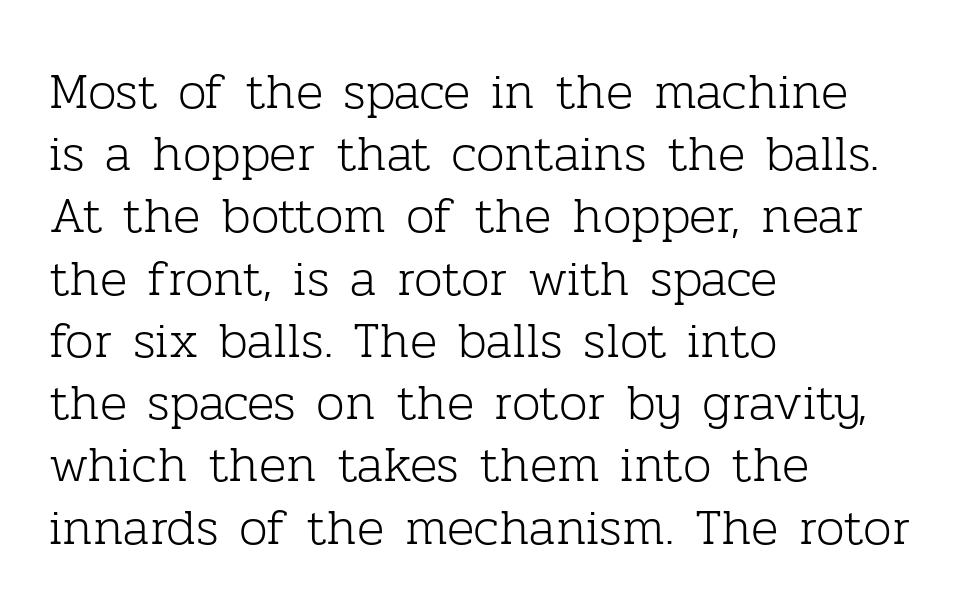
{"serif": "yes", "italic": "no", "bold": "no", "weight": "light", "width": "normal", "stroke_contrast": "low", "x_height": "medium", "monospaced": "no", "underline": "no", "align": "left", "line_spacing_ratio": 1.22, "letter_spacing": "normal", "letter_spacing_em": 0.0, "glyph_px": 51}
